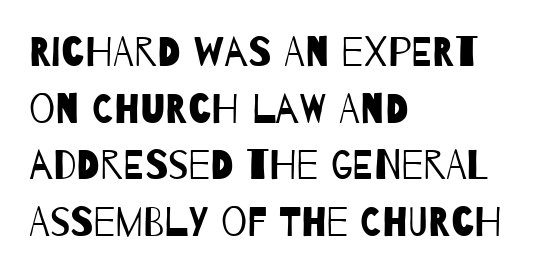
Reading down the block, your eye returns to a fixed left position each line. Looks like regular typesetting: each glyph gets only the width it needs. No heavy texture on the line: the type isn't bold. How are the letters spaced? Ordinarily, with no added tracking.
